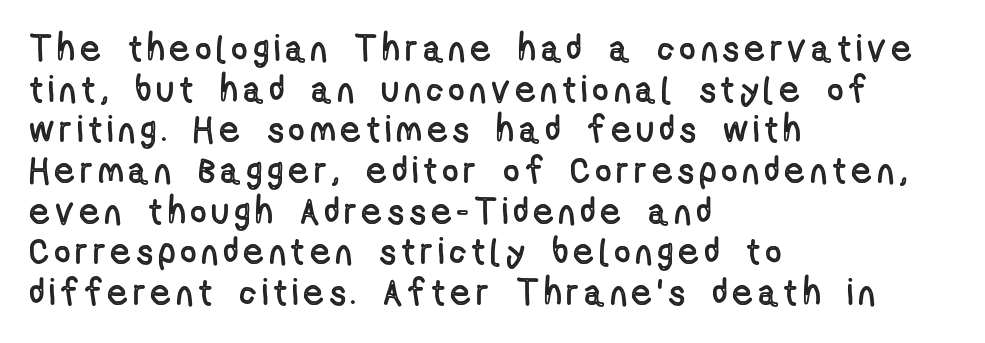
Q: Is the text italic (slanted)? A: No, it is upright.
Q: Is the text underlined? A: No.
Q: How is the paragraph aligned? A: Left-aligned.
Q: Is the spacing between lines tight, normal or loose? A: Tight.
Q: Width (condensed, normal, or wide)? A: Condensed.
Q: x-height? A: Medium.
Q: Monospaced? A: No.
